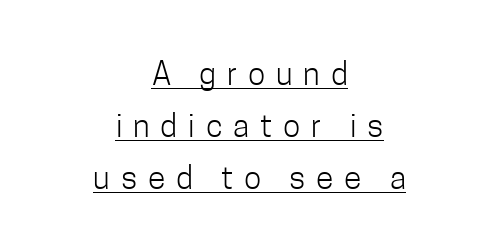
Letterform terminals end flat and unadorned throughout the passage. Each line of the rendering has a horizontal stroke beneath the glyphs. Do the characters align in a grid? No, the font is proportional. Each stroke keeps to a modest, everyday thickness or less. Teacher's note: observe the equal gaps on both sides — that is centered alignment. Summary of vertical rhythm: regular, with standard interline spacing.
